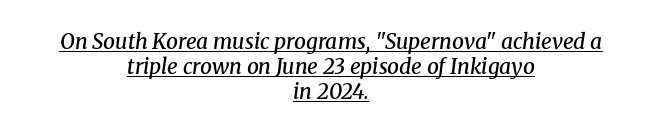
The image shows 21 px text type, italic (leaning right); set centered, line spacing 1.19x, normal letter spacing, underlined.
